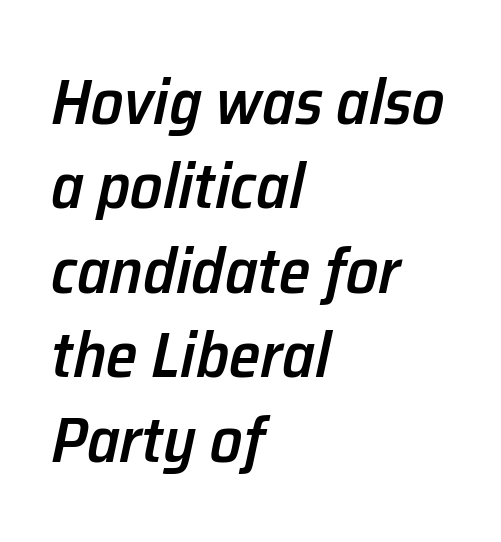
{"italic": "yes", "lean": "right", "slant_degrees": 12, "bold": "semi", "weight": "semibold", "width": "normal", "stroke_contrast": "low", "x_height": "medium", "monospaced": "no", "underline": "no", "align": "left", "line_spacing": "normal", "line_spacing_ratio": 1.32, "letter_spacing": "normal", "letter_spacing_em": 0.0, "glyph_px": 64}
